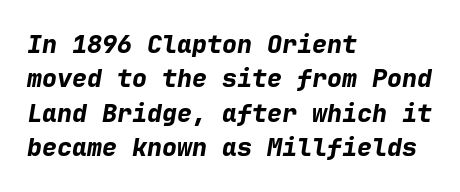
{"italic": "yes", "lean": "right", "slant_degrees": 9, "bold": "yes", "underline": "no", "align": "left", "line_spacing": "normal", "line_spacing_ratio": 1.38, "letter_spacing": "normal", "letter_spacing_em": 0.0, "glyph_px": 25}
